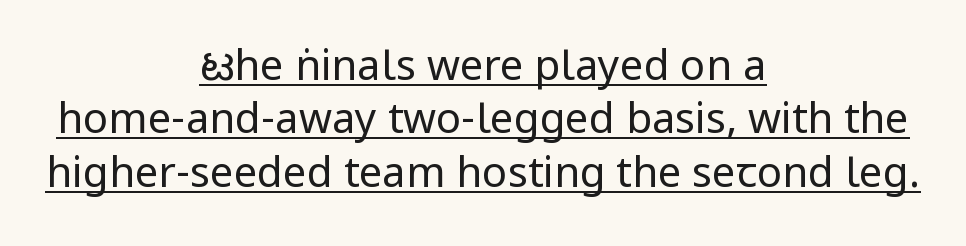
Q: Is the text bold? A: No.
Q: Is the text italic (slanted)? A: No, it is upright.
Q: Is the typeface a serif or a sans-serif typeface? A: Sans-serif.
Q: Is the text underlined? A: Yes.
Q: How is the paragraph aligned? A: Centered.
Q: Is the spacing between letters normal or unusually wide? A: Normal.
Q: Is the spacing between lines tight, normal or loose? A: Normal.
Q: Width (condensed, normal, or wide)? A: Condensed.
Q: Stroke contrast? A: Low.
Q: x-height? A: Large.
Q: Monospaced? A: No.
